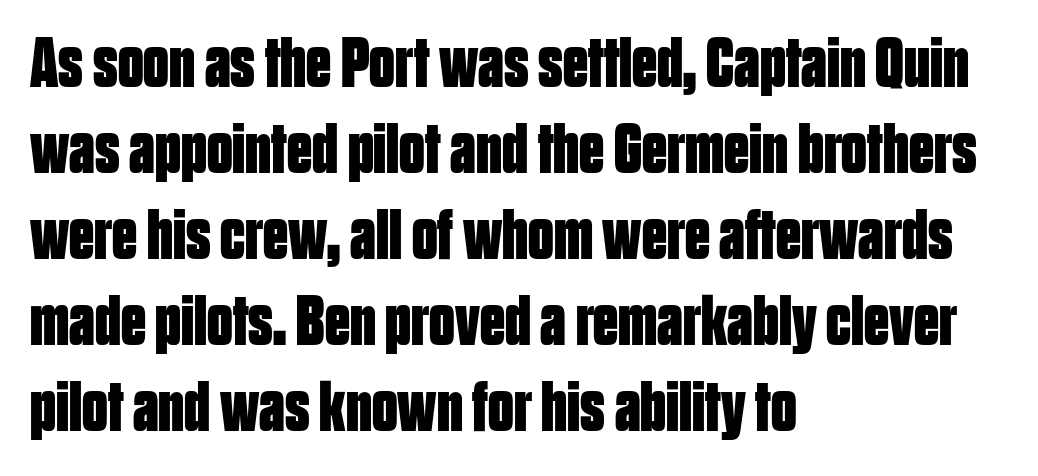
The image shows 71 px bold, condensed sans-serif type, upright; set left-aligned, line spacing 1.21x, normal letter spacing, not underlined; low stroke contrast and a large x-height.
